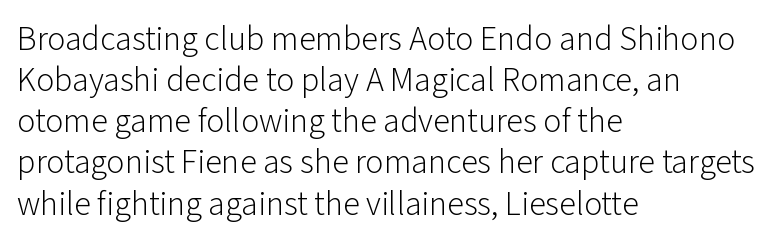
{"serif": "no", "italic": "no", "bold": "no", "weight": "light", "width": "normal", "stroke_contrast": "low", "x_height": "medium", "monospaced": "no", "underline": "no", "align": "left", "line_spacing_ratio": 1.21, "letter_spacing": "normal", "letter_spacing_em": 0.0, "glyph_px": 34}
